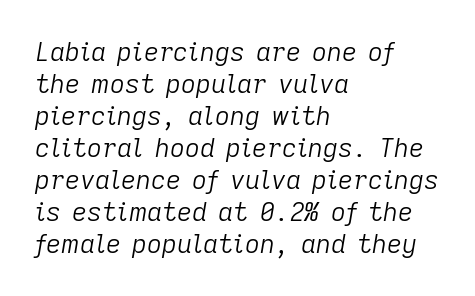
The image shows 26 px text type, italic (leaning right); set left-aligned, line spacing 1.23x, normal letter spacing, not underlined.
